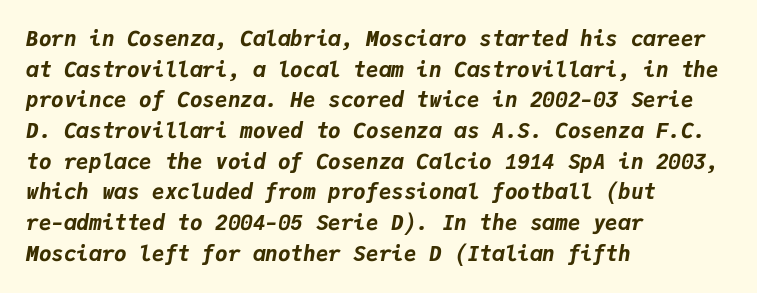
{"italic": "yes", "lean": "right", "slant_degrees": 9, "bold": "yes", "underline": "no", "align": "left", "line_spacing": "normal", "line_spacing_ratio": 1.46, "letter_spacing": "normal", "letter_spacing_em": 0.0, "glyph_px": 21}
